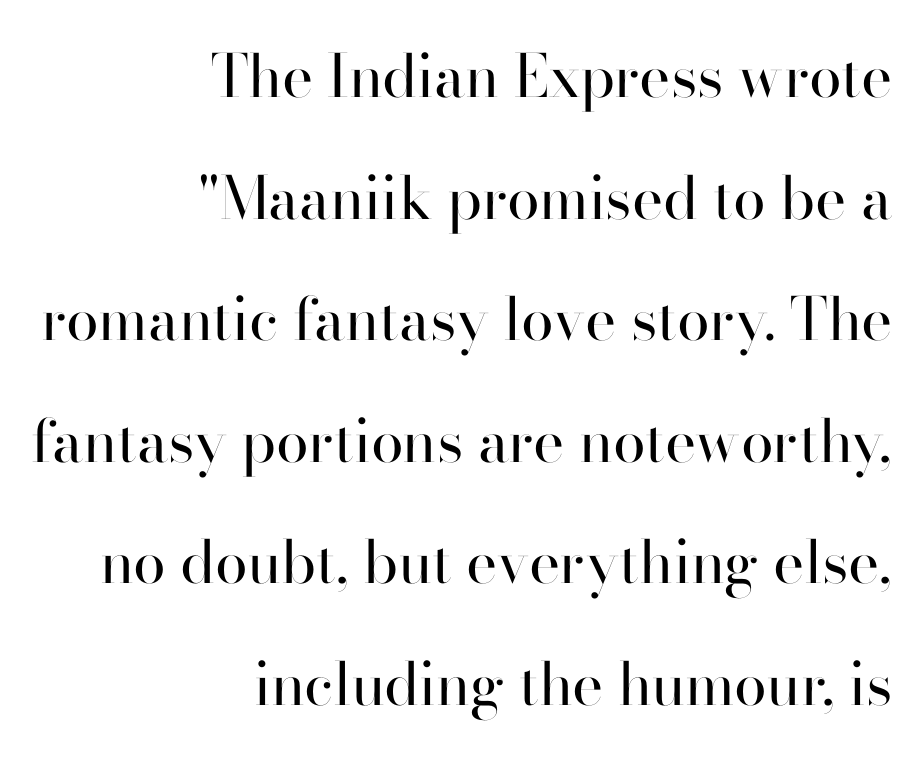
The image shows 59 px regular-weight sans-serif type, upright; set right-aligned, loose line spacing (2.06x), normal letter spacing, not underlined; high stroke contrast and a small x-height.
